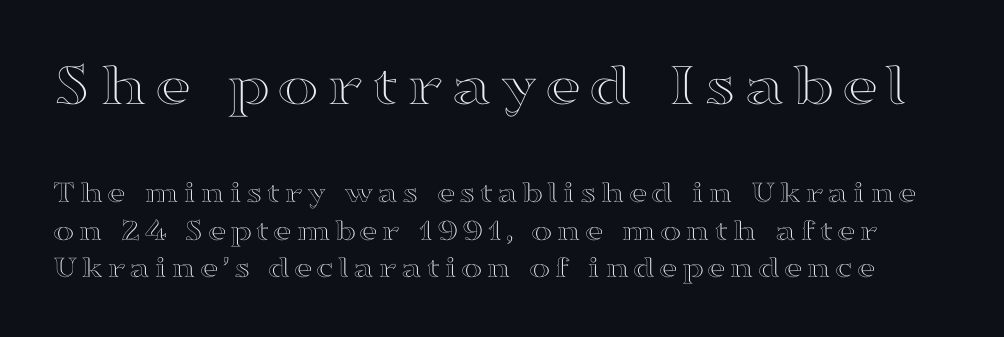
Q: Is the text italic (slanted)? A: No, it is upright.
Q: Is the text underlined? A: No.
Q: Which block of text is set in a larger size, the first (top) or the second (bottom)? A: The first (top) one.
Q: Width (condensed, normal, or wide)? A: Wide.
Q: x-height? A: Medium.
Q: Monospaced? A: No.
